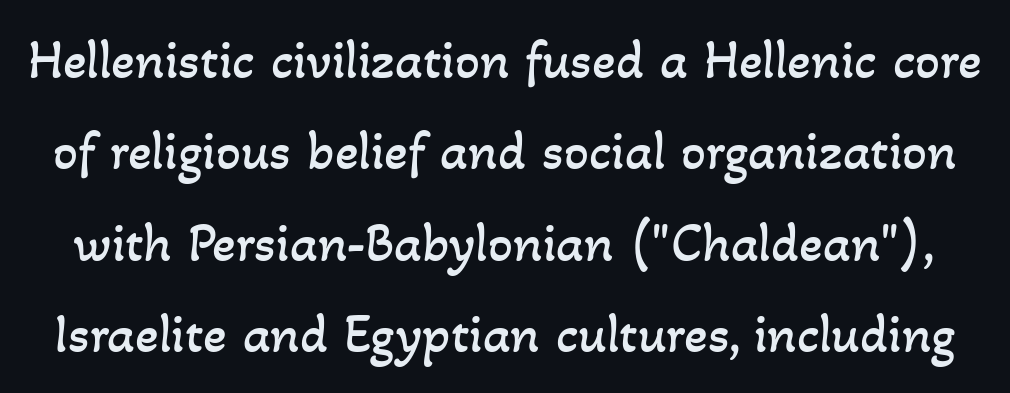
{"bold": "no", "weight": "regular", "width": "normal", "stroke_contrast": "low", "x_height": "small", "monospaced": "no", "underline": "no", "line_spacing": "normal", "line_spacing_ratio": 1.66, "letter_spacing": "normal", "letter_spacing_em": 0.0, "glyph_px": 55}
